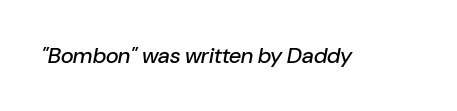
The image shows 22 px text type, italic (leaning right); set normal letter spacing, not underlined.
